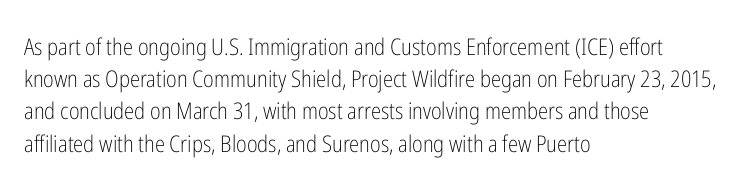
Q: Is the text bold? A: No.
Q: Is the text italic (slanted)? A: No, it is upright.
Q: Is the text underlined? A: No.
Q: How is the paragraph aligned? A: Left-aligned.
Q: Is the spacing between letters normal or unusually wide? A: Normal.
Q: Is the spacing between lines tight, normal or loose? A: Normal.
